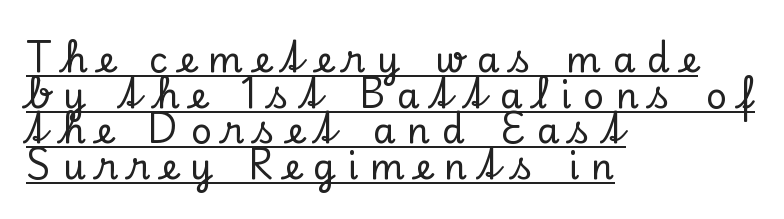
{"italic": "no", "width": "normal", "stroke_contrast": "low", "x_height": "small", "monospaced": "no", "underline": "yes", "align": "left", "line_spacing": "tight", "line_spacing_ratio": 0.99, "letter_spacing": "wide", "letter_spacing_em": 0.33, "glyph_px": 36}
